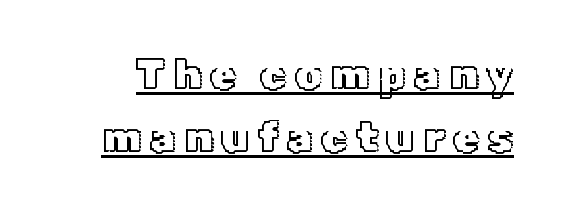
The image shows 43 px text type, upright; set normal line spacing (1.47x), underlined; a medium x-height.
